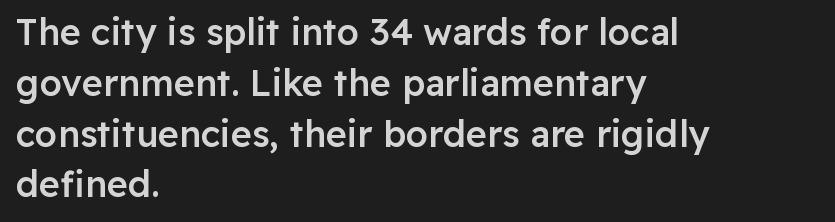
The specimen omits any rule beneath the text block's lines. Firm but not heavy-handed strokes: this text is semibold. Horizontal bands of white between lines are of average thickness. Note the varied advance widths — an 'i' is clearly narrower than an 'm'. In terms of posture, this sample is upright. Classification — sans serif.
